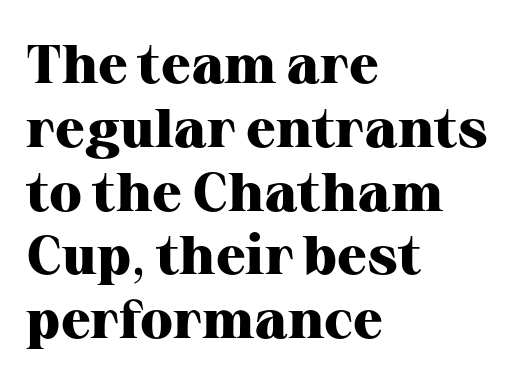
Q: Is the text bold? A: Yes.
Q: Is the text italic (slanted)? A: No, it is upright.
Q: Is the typeface a serif or a sans-serif typeface? A: Serif.
Q: Is the text underlined? A: No.
Q: How is the paragraph aligned? A: Left-aligned.
Q: Is the spacing between letters normal or unusually wide? A: Normal.
Q: Width (condensed, normal, or wide)? A: Normal.
Q: Stroke contrast? A: High.
Q: x-height? A: Medium.
Q: Monospaced? A: No.
